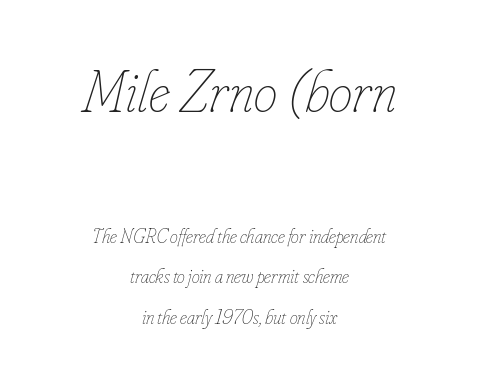
Q: Is the text bold? A: No.
Q: Is the text italic (slanted)? A: Yes, it leans right by about 16 degrees.
Q: Is the text underlined? A: No.
Q: How is the paragraph aligned? A: Centered.
Q: Is the spacing between letters normal or unusually wide? A: Normal.
Q: Is the spacing between lines tight, normal or loose? A: Loose.
Q: Which block of text is set in a larger size, the first (top) or the second (bottom)? A: The first (top) one.
Q: Width (condensed, normal, or wide)? A: Condensed.
Q: Stroke contrast? A: Low.
Q: x-height? A: Small.
Q: Monospaced? A: No.
